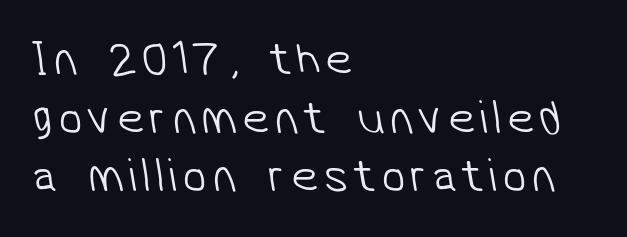
The image shows 48 px light sans-serif type; set left-aligned, line spacing 1.22x, not underlined; low stroke contrast and a medium x-height.
